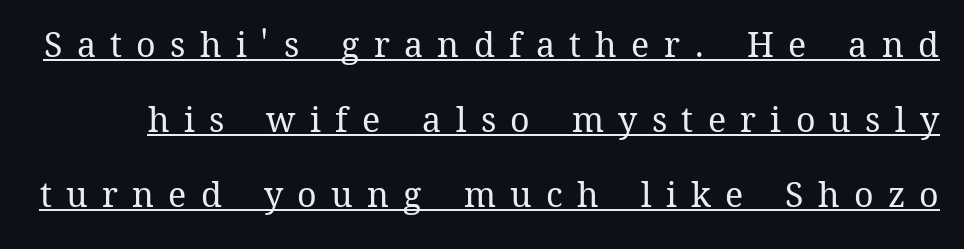
The image shows 34 px regular-weight type, upright; set loose line spacing (2.2x), unusually wide letter spacing (+0.42 em), underlined; medium stroke contrast and a medium x-height.
